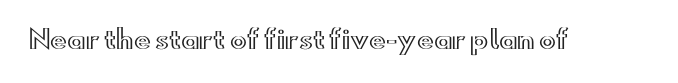
{"italic": "no", "underline": "no", "letter_spacing": "normal", "letter_spacing_em": 0.0, "glyph_px": 25}
